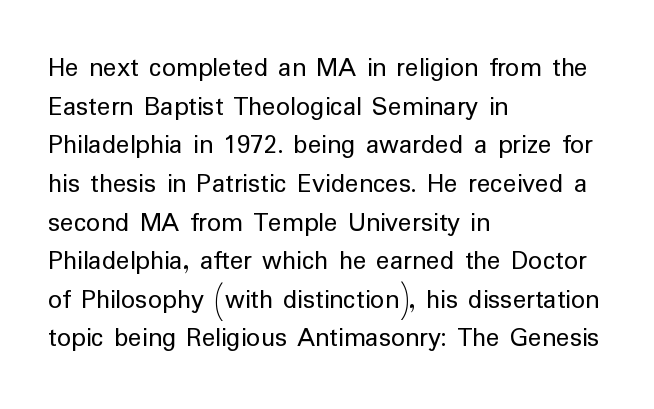
{"serif": "no", "italic": "no", "bold": "no", "weight": "regular", "width": "normal", "stroke_contrast": "low", "x_height": "medium", "monospaced": "no", "underline": "no", "align": "left", "line_spacing": "normal", "line_spacing_ratio": 1.38, "letter_spacing": "normal", "letter_spacing_em": 0.0, "glyph_px": 28}
